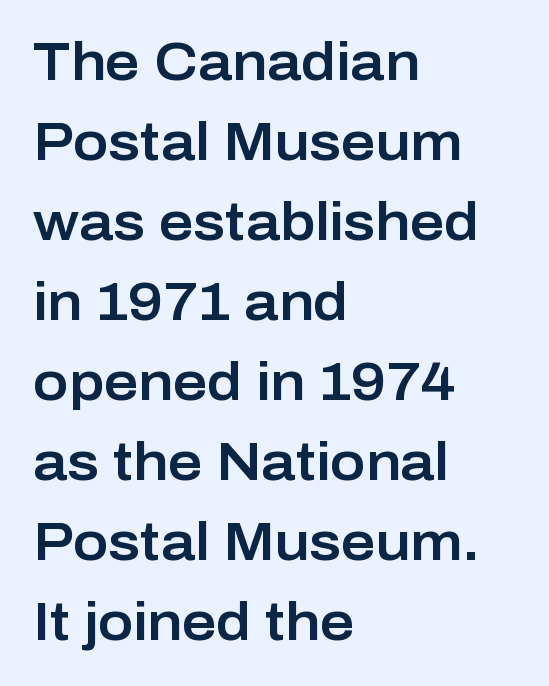
Q: Is the text italic (slanted)? A: No, it is upright.
Q: Is the typeface a serif or a sans-serif typeface? A: Sans-serif.
Q: Is the text underlined? A: No.
Q: How is the paragraph aligned? A: Left-aligned.
Q: Is the spacing between letters normal or unusually wide? A: Normal.
Q: Is the spacing between lines tight, normal or loose? A: Normal.
Q: Width (condensed, normal, or wide)? A: Normal.
Q: Stroke contrast? A: Low.
Q: x-height? A: Medium.
Q: Monospaced? A: No.
